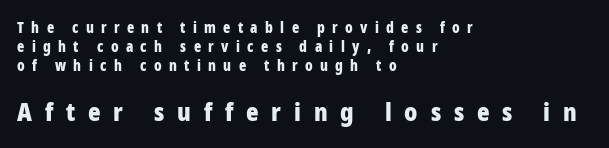
The gaps between neighbouring characters are conspicuously large. Compared with typical paragraphs, the rows here are spaced about the same. Style check: upright. Visually, the bottom section dominates because its glyphs are scaled up. I'd describe the lettering as bold — thick and assertive. The space beneath each line is pristine and unruled.
